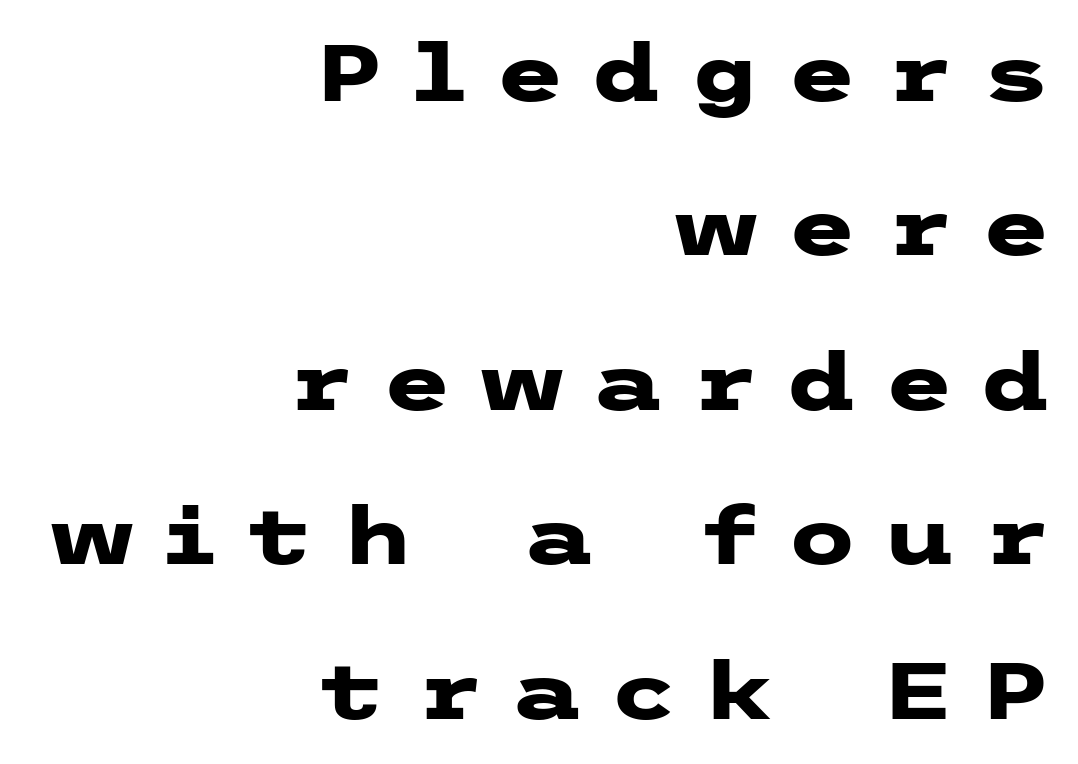
This rendering employs a face without finishing strokes, i.e., a sans-serif. If you drew a ruler down the right edge, every line would touch it. Clear beneath every line of the passage. Line spacing here is loose. Weight check: bold — yes, fully. The tracking jumps out immediately: characters are airy and widely separated.
